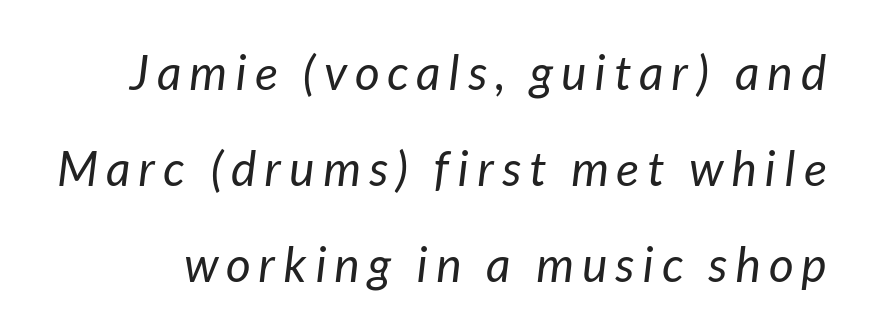
The image shows 48 px regular-weight sans-serif type; set loose line spacing (2.0x), not underlined; low stroke contrast and a medium x-height.
